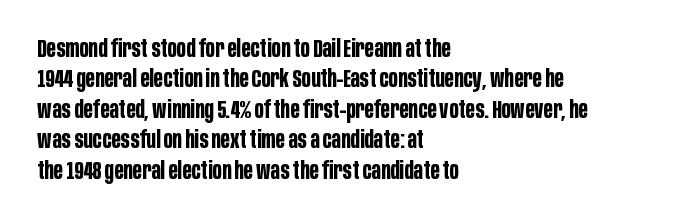
{"italic": "no", "bold": "yes", "underline": "no", "align": "left", "line_spacing": "normal", "line_spacing_ratio": 1.27, "letter_spacing": "normal", "letter_spacing_em": 0.0, "glyph_px": 24}
